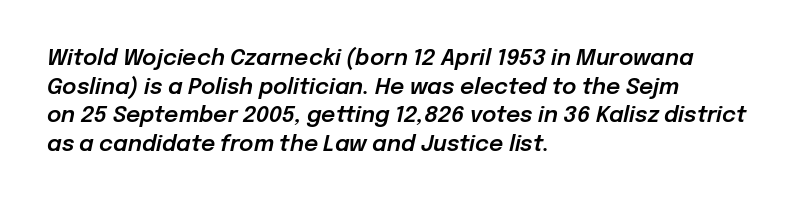
Q: Is the text italic (slanted)? A: Yes, it leans right by about 12 degrees.
Q: Is the text underlined? A: No.
Q: How is the paragraph aligned? A: Left-aligned.
Q: Is the spacing between letters normal or unusually wide? A: Normal.
Q: Is the spacing between lines tight, normal or loose? A: Normal.
